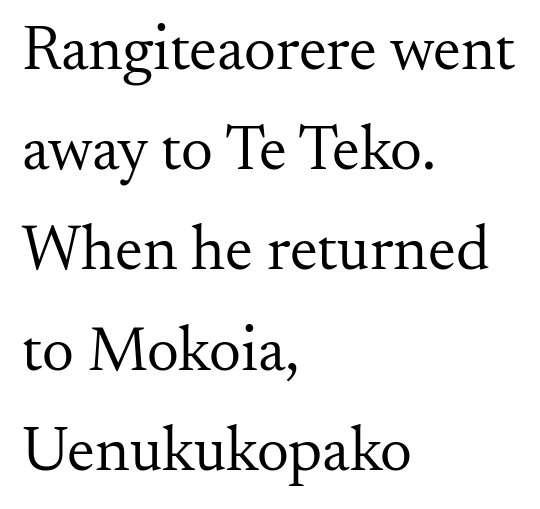
The typesetting does not lean heavy: it is not bold. The ragged edge is on the right, which tells us the setting is flush left. Observe the ordinary spacing: letters are neighbours, not strangers. Compared with typical paragraphs, the rows here are spaced about the same.
